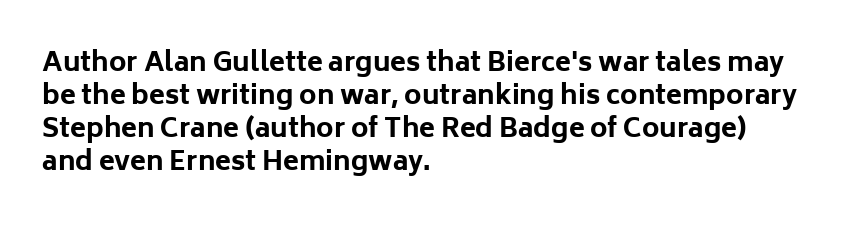
{"italic": "no", "bold": "yes", "underline": "no", "align": "left", "line_spacing": "normal", "line_spacing_ratio": 1.27, "letter_spacing": "normal", "letter_spacing_em": 0.0, "glyph_px": 26}
